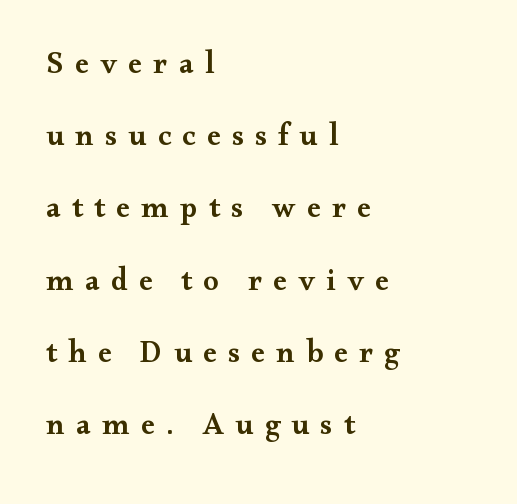
Posture: vertical. The lines are spread far apart with generous leading. Words appear elongated and porous because spacing is wide. Typographic density is moderately raised because the face is semibold.
